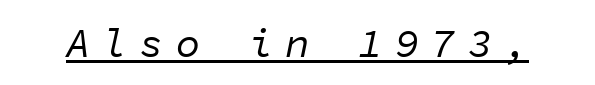
Q: Is the text bold? A: No.
Q: Is the text italic (slanted)? A: Yes, it leans right by about 11 degrees.
Q: Is the text underlined? A: Yes.
Q: Is the spacing between letters normal or unusually wide? A: Unusually wide.
Q: Width (condensed, normal, or wide)? A: Normal.
Q: Stroke contrast? A: Low.
Q: x-height? A: Medium.
Q: Monospaced? A: Yes.
